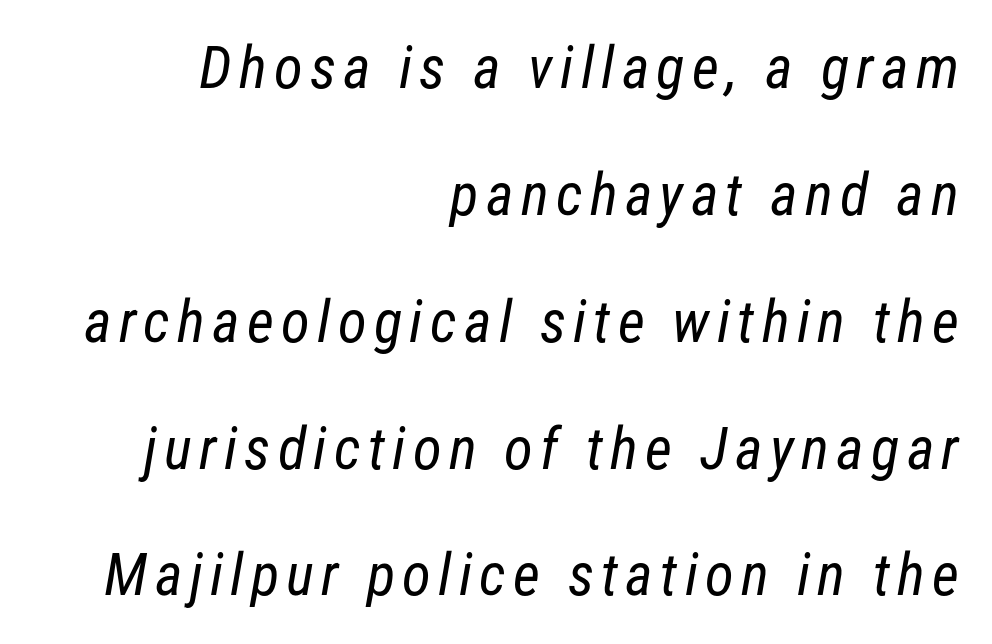
A typesetter would call this proportional, since set widths differ per character. The letters look calm and open, with moderate or lighter stems. Nothing sits at the stroke ends, so this counts as sans-serif. The specimen omits any rule beneath the text block's lines.
